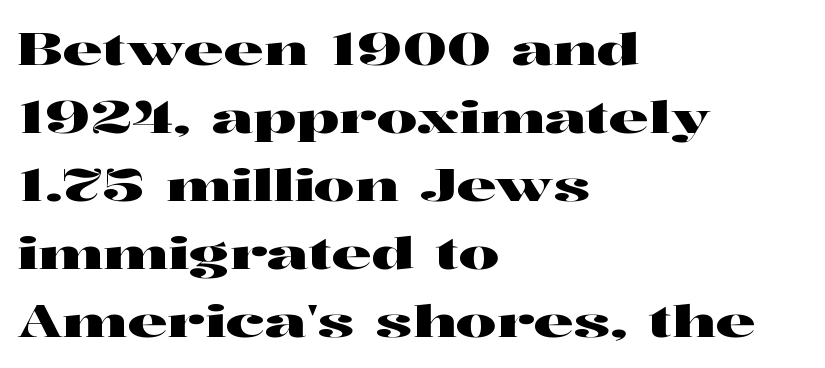
The image shows 45 px wide serif type, upright; set left-aligned, normal line spacing (1.51x), normal letter spacing, not underlined; high stroke contrast and a medium x-height.
